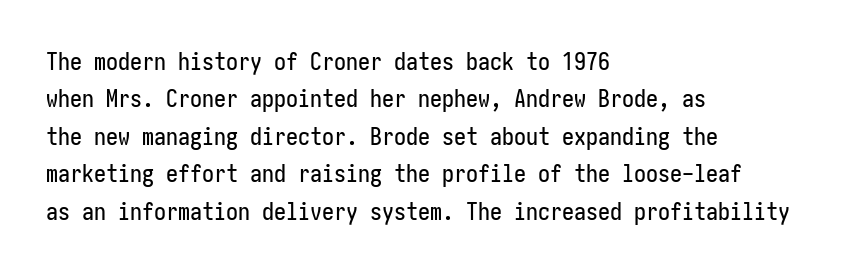
{"italic": "no", "underline": "no", "align": "left", "line_spacing": "normal", "line_spacing_ratio": 1.56, "letter_spacing": "normal", "letter_spacing_em": 0.0, "glyph_px": 24}
